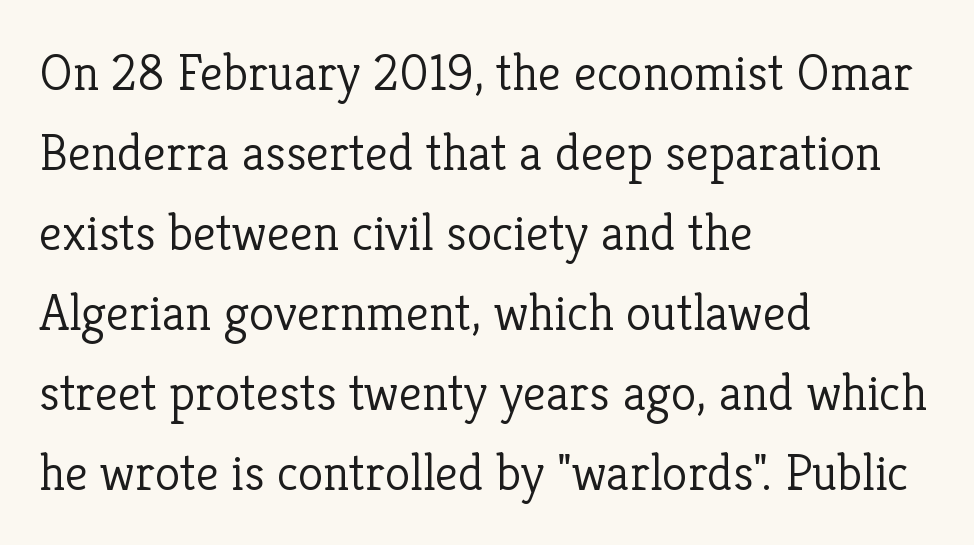
The image shows 52 px light serif type, upright; set left-aligned, normal line spacing (1.54x), normal letter spacing, not underlined; low stroke contrast and a medium x-height.
